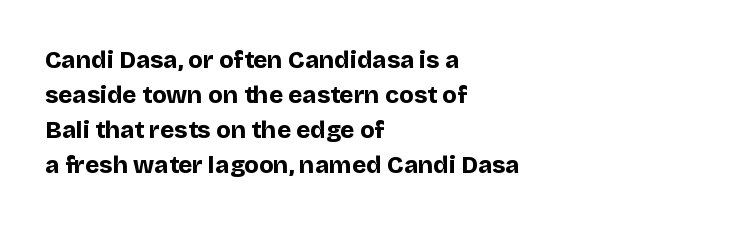
Q: Is the text bold? A: Yes.
Q: Is the text italic (slanted)? A: No, it is upright.
Q: Is the text underlined? A: No.
Q: How is the paragraph aligned? A: Left-aligned.
Q: Is the spacing between letters normal or unusually wide? A: Normal.
Q: Is the spacing between lines tight, normal or loose? A: Normal.
